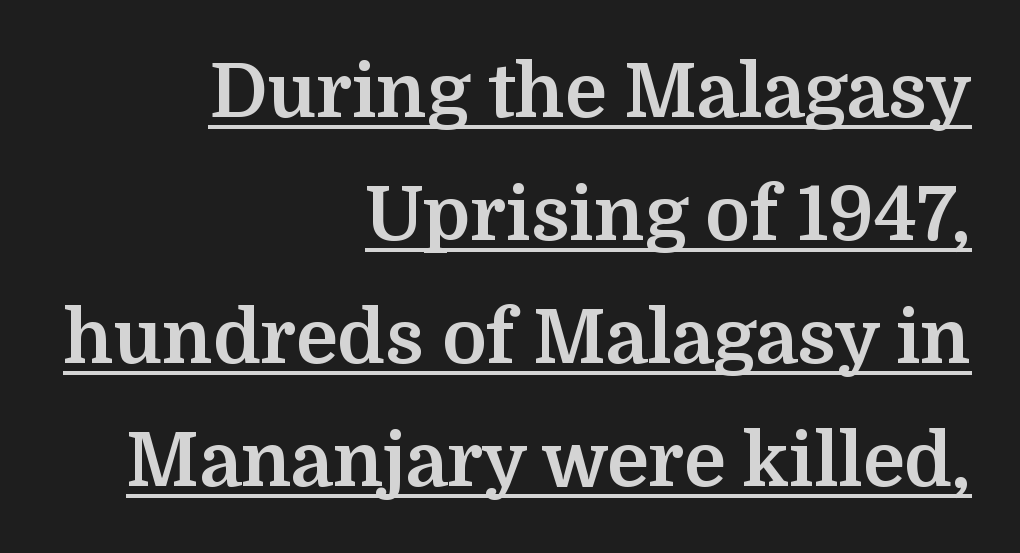
Q: Is the text bold? A: Yes.
Q: Is the text italic (slanted)? A: No, it is upright.
Q: Is the typeface a serif or a sans-serif typeface? A: Serif.
Q: Is the text underlined? A: Yes.
Q: How is the paragraph aligned? A: Right-aligned.
Q: Is the spacing between letters normal or unusually wide? A: Normal.
Q: Is the spacing between lines tight, normal or loose? A: Normal.
Q: Width (condensed, normal, or wide)? A: Normal.
Q: Stroke contrast? A: Medium.
Q: x-height? A: Medium.
Q: Monospaced? A: No.
